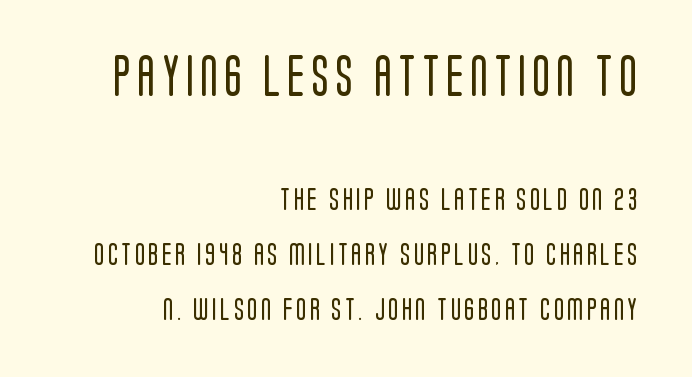
The image shows 41 px regular-weight, condensed sans-serif type, upright; set right-aligned, loose line spacing (2.41x), not underlined; the first (top) block is 1.78x larger; low stroke contrast and a large x-height.
